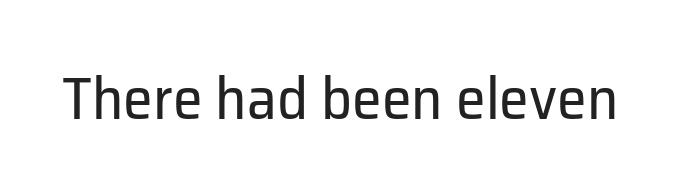
Q: Is the text bold? A: No.
Q: Is the text italic (slanted)? A: No, it is upright.
Q: Is the typeface a serif or a sans-serif typeface? A: Sans-serif.
Q: Is the text underlined? A: No.
Q: Is the spacing between letters normal or unusually wide? A: Normal.
Q: Width (condensed, normal, or wide)? A: Normal.
Q: Stroke contrast? A: Low.
Q: x-height? A: Medium.
Q: Monospaced? A: No.
